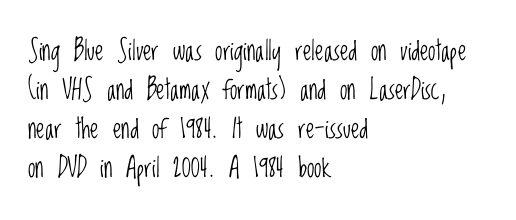
{"italic": "no", "bold": "no", "underline": "no", "align": "left", "line_spacing": "normal", "line_spacing_ratio": 1.44, "letter_spacing": "normal", "letter_spacing_em": 0.0, "glyph_px": 27}
